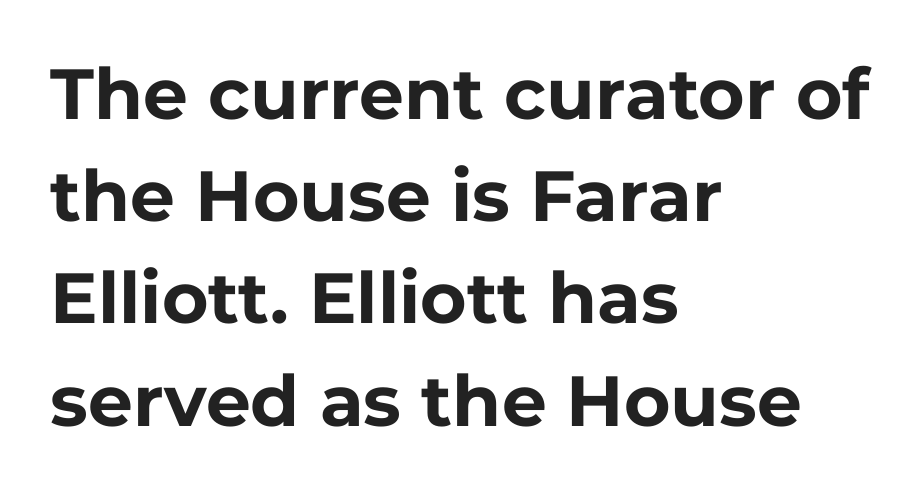
Q: Is the text bold? A: Yes.
Q: Is the text italic (slanted)? A: No, it is upright.
Q: Is the typeface a serif or a sans-serif typeface? A: Sans-serif.
Q: Is the text underlined? A: No.
Q: How is the paragraph aligned? A: Left-aligned.
Q: Is the spacing between letters normal or unusually wide? A: Normal.
Q: Is the spacing between lines tight, normal or loose? A: Normal.
Q: Width (condensed, normal, or wide)? A: Normal.
Q: Stroke contrast? A: Low.
Q: x-height? A: Medium.
Q: Monospaced? A: No.
